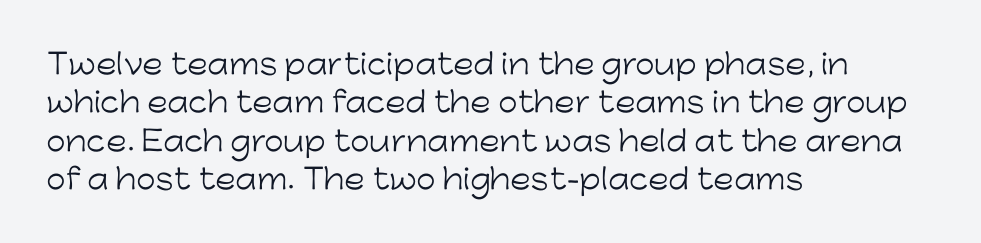
The image shows 28 px light sans-serif type, upright; set left-aligned, normal line spacing (1.37x), normal letter spacing, not underlined; low stroke contrast and a medium x-height.
